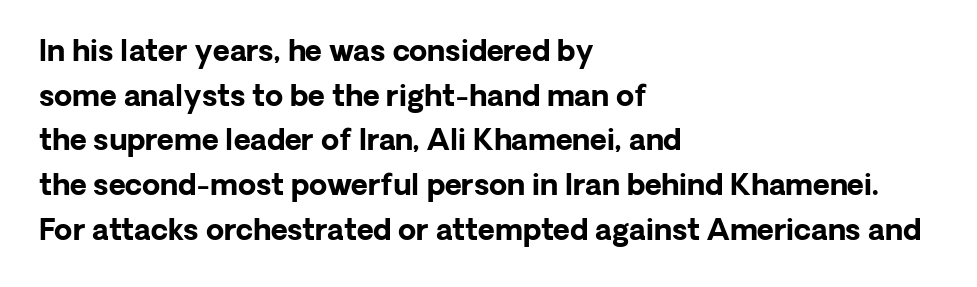
{"serif": "no", "italic": "no", "bold": "yes", "weight": "bold", "width": "normal", "stroke_contrast": "low", "x_height": "medium", "monospaced": "no", "underline": "no", "align": "left", "line_spacing": "normal", "line_spacing_ratio": 1.54, "letter_spacing": "normal", "letter_spacing_em": 0.0, "glyph_px": 29}
